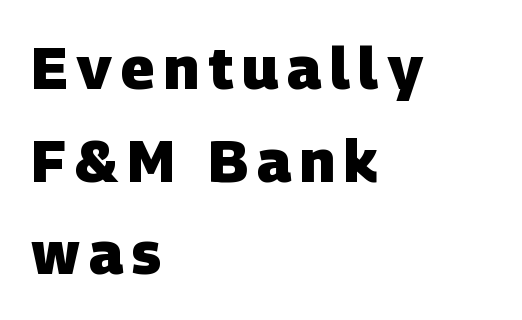
{"serif": "no", "bold": "yes", "weight": "heavy", "width": "normal", "stroke_contrast": "low", "x_height": "large", "monospaced": "no", "underline": "no", "align": "left", "line_spacing": "normal", "line_spacing_ratio": 1.57, "glyph_px": 59}
